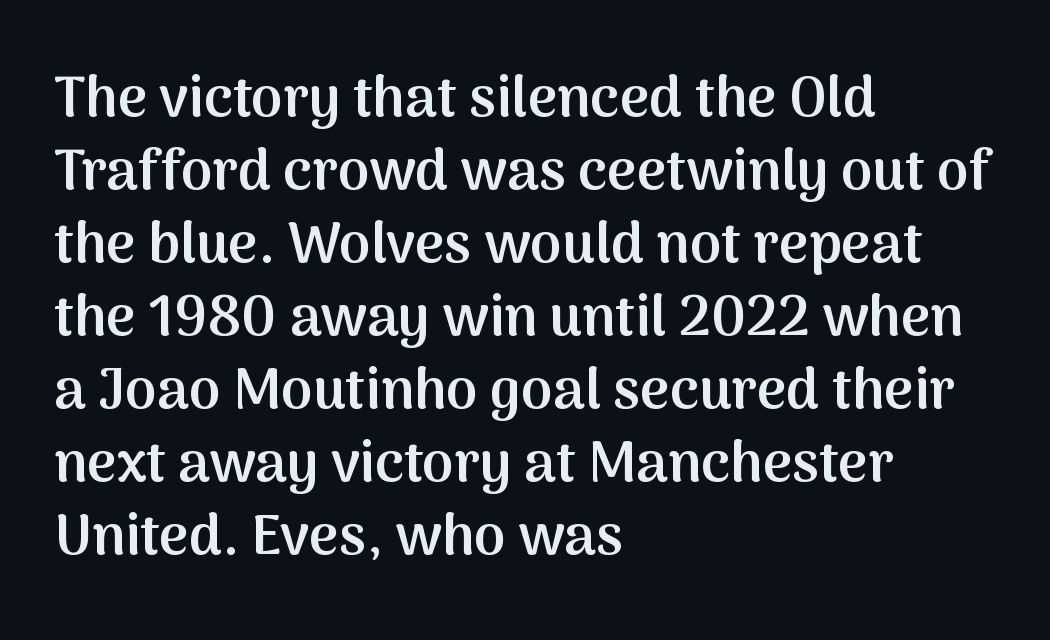
{"serif": "no", "italic": "no", "bold": "semi", "weight": "semibold", "width": "normal", "stroke_contrast": "medium", "x_height": "medium", "monospaced": "no", "underline": "no", "align": "left", "line_spacing": "normal", "line_spacing_ratio": 1.28, "letter_spacing": "normal", "letter_spacing_em": 0.0, "glyph_px": 57}
